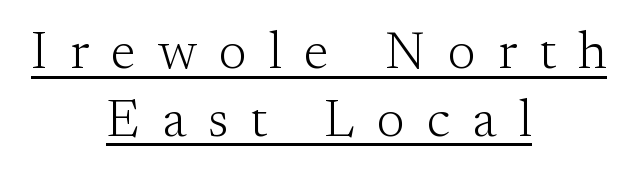
{"serif": "yes", "italic": "no", "bold": "no", "weight": "light", "width": "normal", "stroke_contrast": "medium", "x_height": "small", "monospaced": "no", "underline": "yes", "align": "center", "line_spacing": "normal", "line_spacing_ratio": 1.28, "letter_spacing": "wide", "letter_spacing_em": 0.42, "glyph_px": 53}
